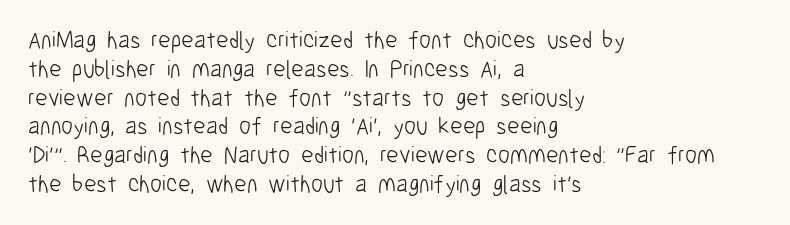
{"italic": "no", "bold": "no", "underline": "no", "align": "left", "line_spacing_ratio": 1.2, "letter_spacing": "normal", "letter_spacing_em": 0.0, "glyph_px": 24}
